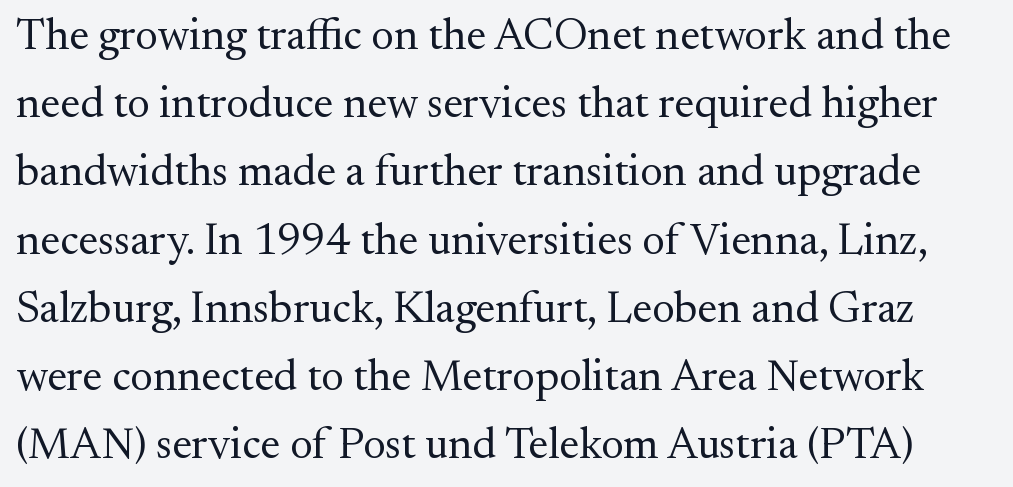
{"serif": "yes", "italic": "no", "bold": "no", "weight": "regular", "width": "normal", "stroke_contrast": "medium", "x_height": "small", "monospaced": "no", "underline": "no", "line_spacing": "normal", "line_spacing_ratio": 1.55, "letter_spacing": "normal", "letter_spacing_em": 0.0, "glyph_px": 44}
